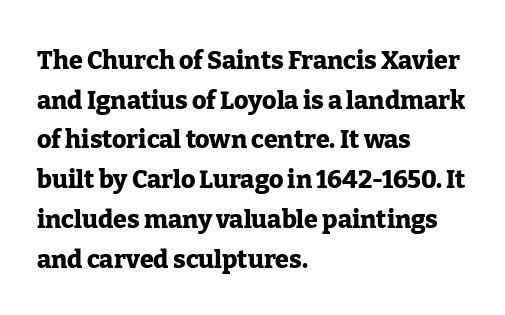
The words here are not underlined. Glyph-to-glyph distance matches everyday printed text. The rows are spaced the way most documents space them. The lettering holds an erect, upright posture throughout. Heavy-handed strokes throughout: this text is bold. Which margin do the lines hug? The left one — the right edge is uneven.
